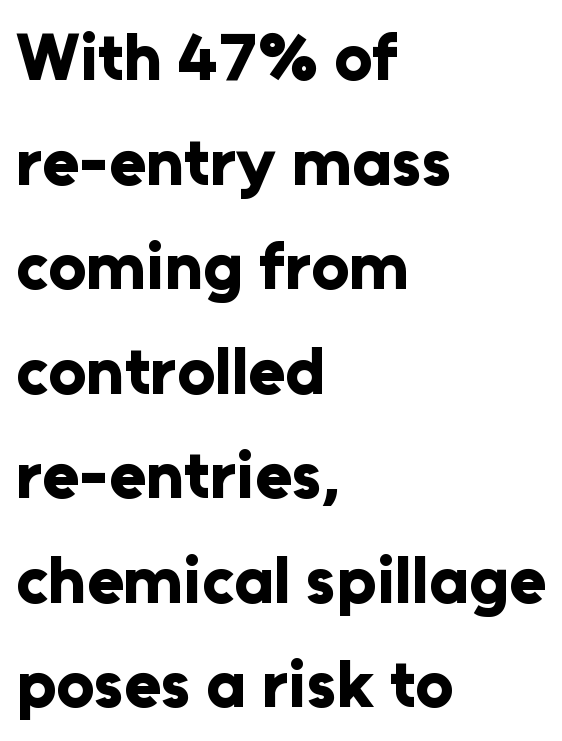
The image shows 67 px bold sans-serif type, upright; set left-aligned, normal line spacing (1.56x), normal letter spacing, not underlined; low stroke contrast and a medium x-height.
